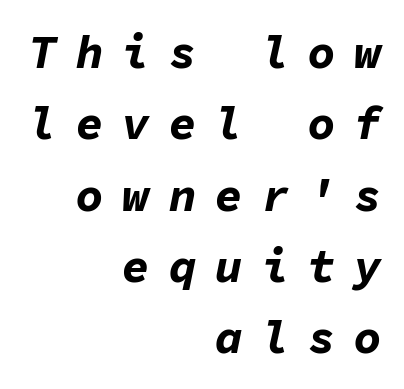
Spacing between characters has been opened up far beyond the box default. Notice how thick the strokes are: this is what a full bold looks like. Leading: standard. Slanted lettering throughout. Layout note: lines flush right. Fixed-width glyphs throughout — classic coding-font behaviour.
